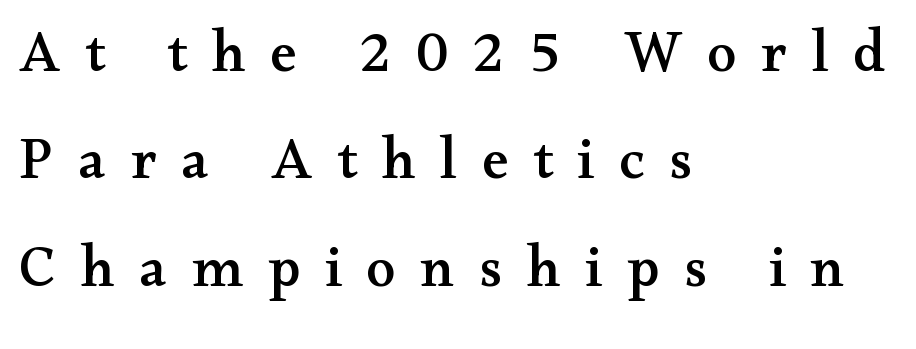
{"serif": "yes", "italic": "no", "width": "wide", "stroke_contrast": "medium", "x_height": "small", "monospaced": "no", "underline": "no", "align": "left", "line_spacing_ratio": 1.82, "letter_spacing": "wide", "letter_spacing_em": 0.42, "glyph_px": 59}
